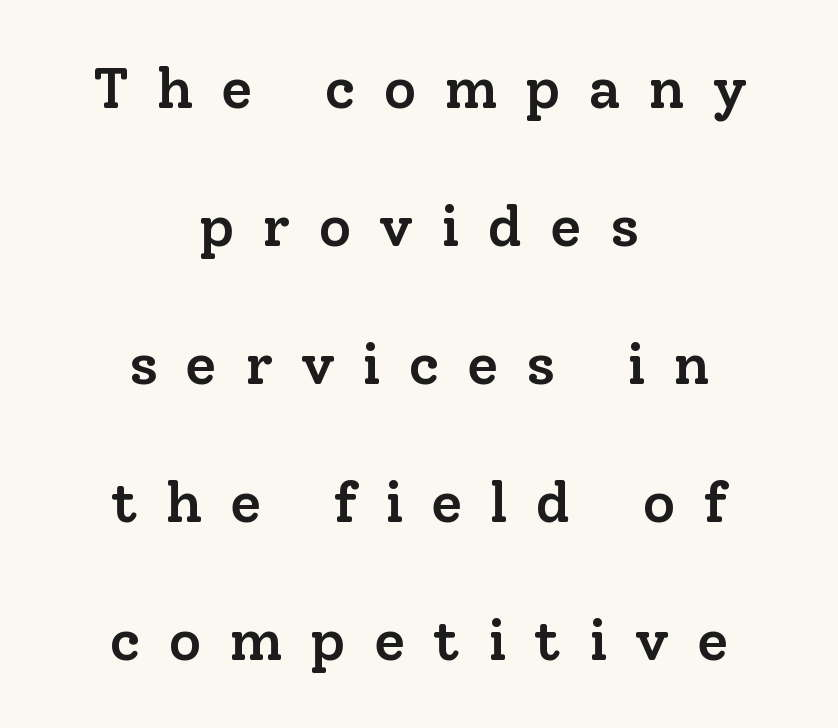
Q: Is the text bold? A: Semi-bold.
Q: Is the text italic (slanted)? A: No, it is upright.
Q: Is the typeface a serif or a sans-serif typeface? A: Serif.
Q: Is the text underlined? A: No.
Q: How is the paragraph aligned? A: Centered.
Q: Is the spacing between letters normal or unusually wide? A: Unusually wide.
Q: Is the spacing between lines tight, normal or loose? A: Loose.
Q: Width (condensed, normal, or wide)? A: Normal.
Q: Stroke contrast? A: Low.
Q: x-height? A: Medium.
Q: Monospaced? A: No.
